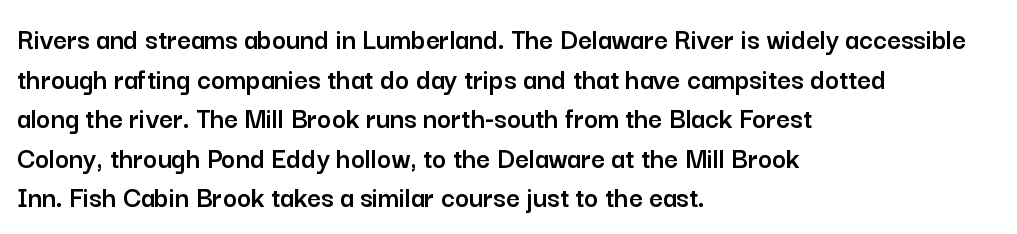
The face used here is proportionally spaced, like ordinary book or web type. A typesetter would mark this as roman, not italic. Grotesque or geometric, the face here clearly has no serifs. Inter-character spacing is left at the font's built-in metrics.
